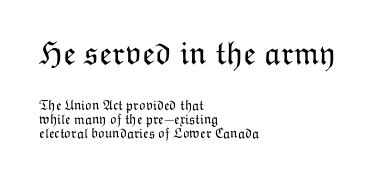
{"italic": "no", "bold": "no", "weight": "light", "width": "normal", "stroke_contrast": "low", "x_height": "medium", "monospaced": "no", "underline": "no", "align": "left", "line_spacing": "tight", "line_spacing_ratio": 1.01, "letter_spacing": "normal", "letter_spacing_em": 0.0, "larger_block": "first", "size_ratio": 2.36, "glyph_px": 33}
